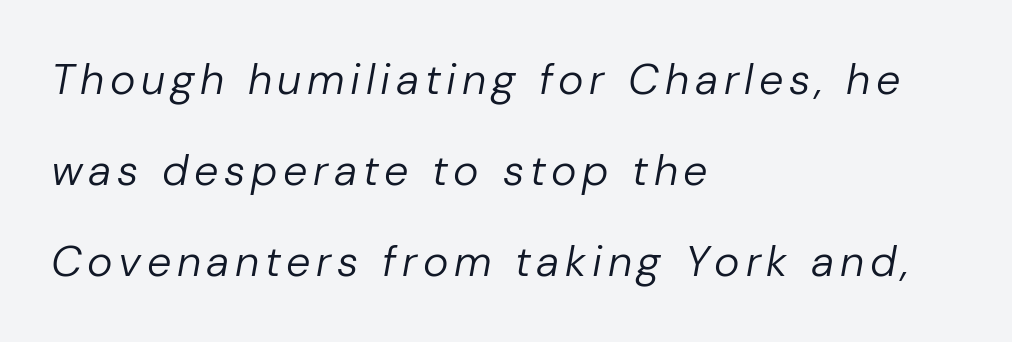
The image shows 43 px regular-weight type, italic (leaning right); set left-aligned, loose line spacing (2.12x), not underlined; low stroke contrast and a medium x-height.
